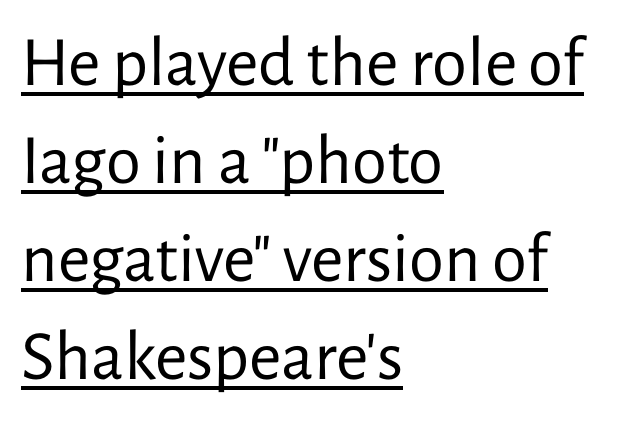
The image shows 71 px regular-weight sans-serif type, upright; set left-aligned, normal line spacing (1.38x), normal letter spacing, underlined; low stroke contrast and a medium x-height.
